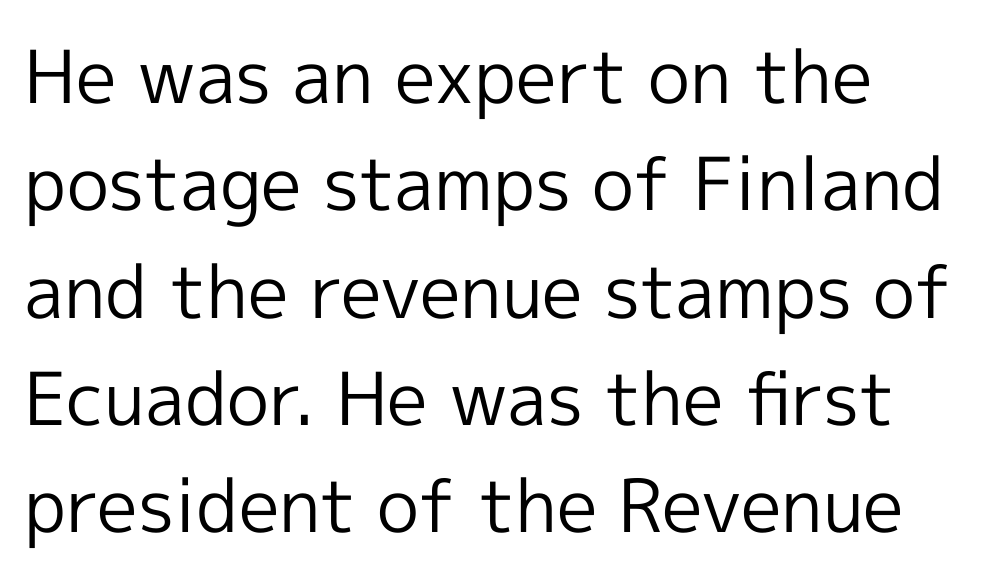
{"serif": "no", "italic": "no", "bold": "no", "weight": "regular", "width": "normal", "x_height": "medium", "monospaced": "no", "underline": "no", "align": "left", "line_spacing": "normal", "line_spacing_ratio": 1.47, "letter_spacing": "normal", "letter_spacing_em": 0.0, "glyph_px": 73}
